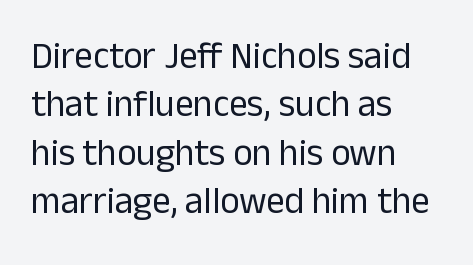
The image shows 37 px regular-weight sans-serif type, upright; set left-aligned, normal line spacing (1.31x), normal letter spacing, not underlined; low stroke contrast and a medium x-height.
